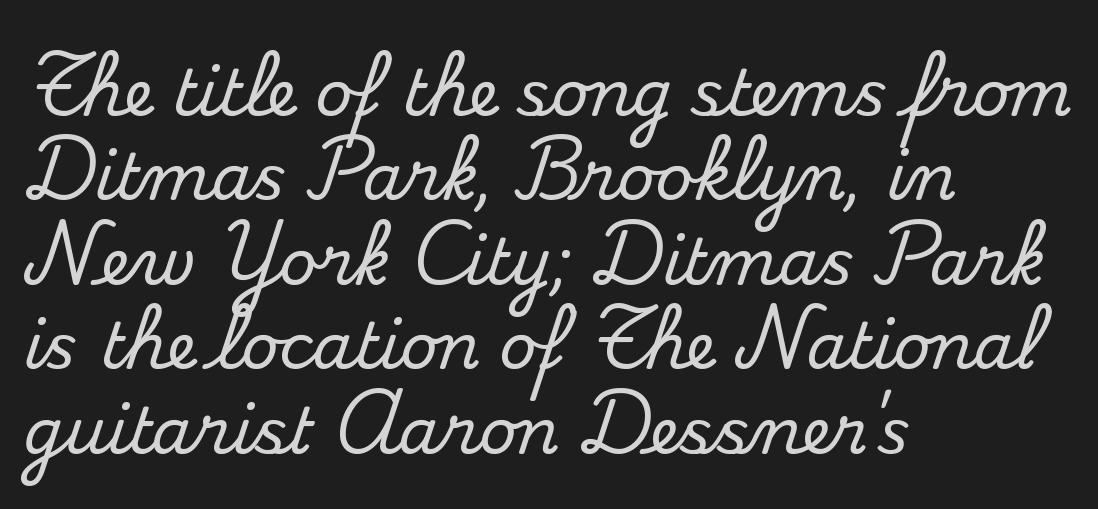
{"width": "normal", "stroke_contrast": "medium", "x_height": "small", "monospaced": "no", "underline": "no", "align": "left", "line_spacing": "normal", "line_spacing_ratio": 1.32, "letter_spacing": "normal", "letter_spacing_em": 0.0, "glyph_px": 64}
